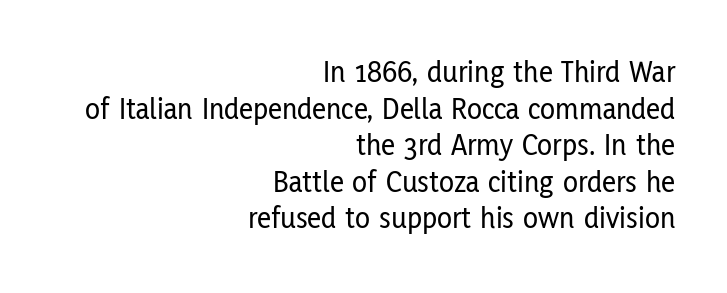
Q: Is the text italic (slanted)? A: No, it is upright.
Q: Is the typeface a serif or a sans-serif typeface? A: Sans-serif.
Q: Is the text underlined? A: No.
Q: How is the paragraph aligned? A: Right-aligned.
Q: Is the spacing between letters normal or unusually wide? A: Normal.
Q: Width (condensed, normal, or wide)? A: Condensed.
Q: Stroke contrast? A: Low.
Q: x-height? A: Medium.
Q: Monospaced? A: No.
